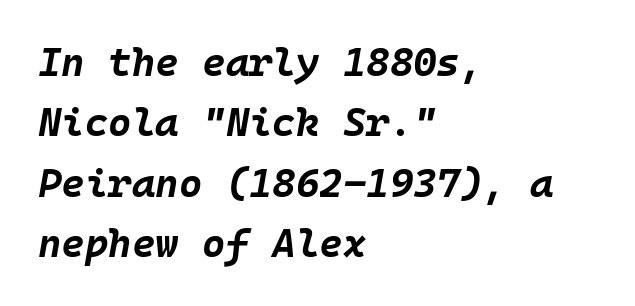
The image shows 40 px bold type, italic (leaning right), monospaced; set left-aligned, normal line spacing (1.51x), normal letter spacing, not underlined; low stroke contrast and a large x-height.
